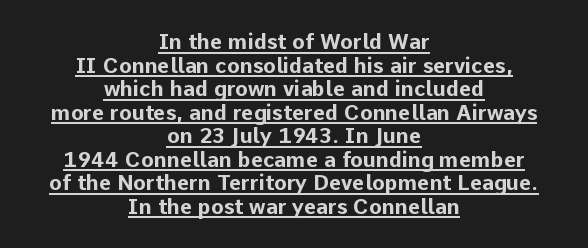
{"italic": "no", "bold": "yes", "underline": "yes", "align": "center", "line_spacing": "tight", "line_spacing_ratio": 1.12, "letter_spacing": "normal", "letter_spacing_em": 0.0, "glyph_px": 21}
